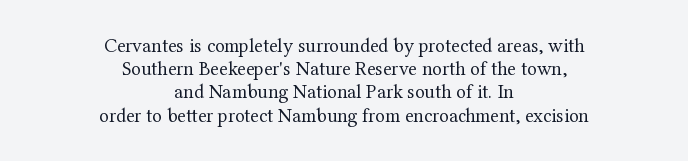
The image shows 20 px text type, upright; set centered, line spacing 1.16x, normal letter spacing, not underlined.
